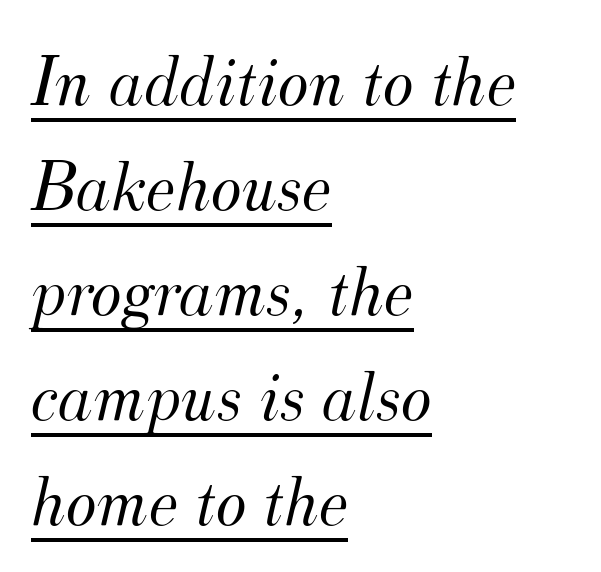
The image shows 73 px light serif type, italic (leaning right); set left-aligned, normal line spacing (1.44x), normal letter spacing, underlined; medium stroke contrast and a small x-height.
